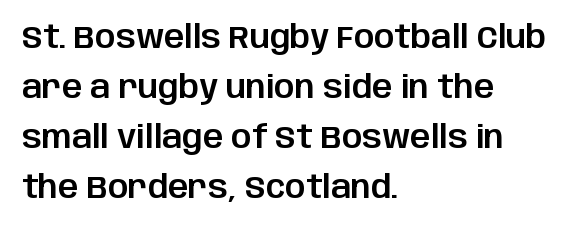
Q: Is the text italic (slanted)? A: No, it is upright.
Q: Is the typeface a serif or a sans-serif typeface? A: Sans-serif.
Q: Is the text underlined? A: No.
Q: How is the paragraph aligned? A: Left-aligned.
Q: Is the spacing between letters normal or unusually wide? A: Normal.
Q: Is the spacing between lines tight, normal or loose? A: Normal.
Q: Width (condensed, normal, or wide)? A: Normal.
Q: Stroke contrast? A: Low.
Q: x-height? A: Large.
Q: Monospaced? A: No.
